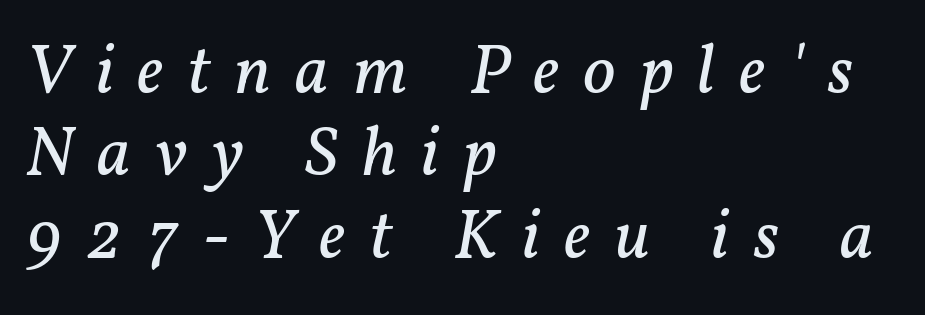
{"serif": "yes", "italic": "yes", "lean": "right", "slant_degrees": 11, "bold": "no", "weight": "regular", "width": "normal", "stroke_contrast": "low", "x_height": "medium", "monospaced": "no", "underline": "no", "align": "left", "line_spacing_ratio": 1.16, "letter_spacing": "wide", "letter_spacing_em": 0.34, "glyph_px": 71}
